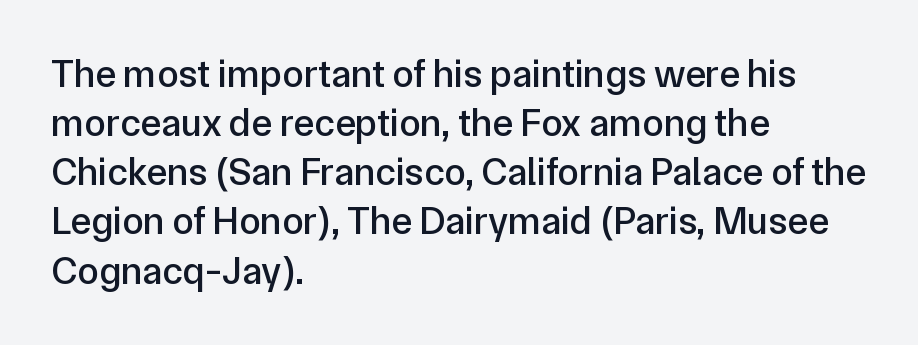
{"serif": "no", "italic": "no", "width": "normal", "stroke_contrast": "low", "x_height": "medium", "monospaced": "no", "underline": "no", "align": "left", "line_spacing": "normal", "line_spacing_ratio": 1.26, "letter_spacing": "normal", "letter_spacing_em": 0.0, "glyph_px": 39}
